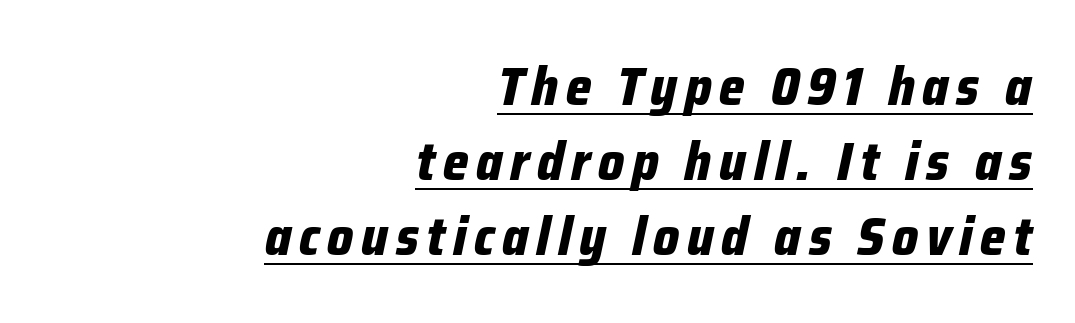
Q: Is the text bold? A: Yes.
Q: Is the text italic (slanted)? A: Yes, it leans right by about 12 degrees.
Q: Is the text underlined? A: Yes.
Q: How is the paragraph aligned? A: Right-aligned.
Q: Is the spacing between lines tight, normal or loose? A: Normal.
Q: Width (condensed, normal, or wide)? A: Condensed.
Q: Stroke contrast? A: Low.
Q: x-height? A: Medium.
Q: Monospaced? A: No.
